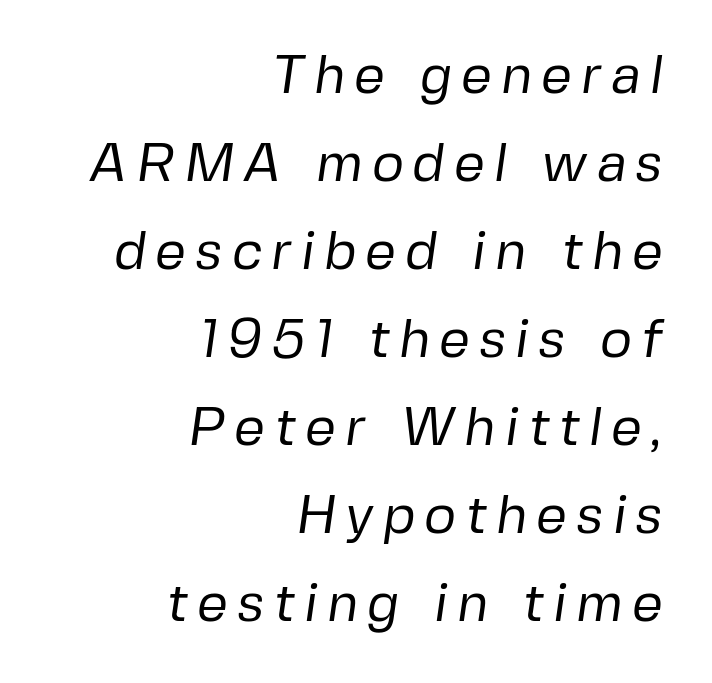
Q: Is the text bold? A: No.
Q: Is the typeface a serif or a sans-serif typeface? A: Sans-serif.
Q: Is the text underlined? A: No.
Q: How is the paragraph aligned? A: Right-aligned.
Q: Is the spacing between lines tight, normal or loose? A: Normal.
Q: Width (condensed, normal, or wide)? A: Normal.
Q: Stroke contrast? A: Low.
Q: x-height? A: Medium.
Q: Monospaced? A: No.
